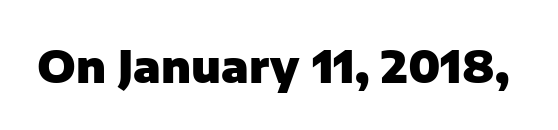
Q: Is the text bold? A: Yes.
Q: Is the text italic (slanted)? A: No, it is upright.
Q: Is the typeface a serif or a sans-serif typeface? A: Sans-serif.
Q: Is the text underlined? A: No.
Q: Is the spacing between letters normal or unusually wide? A: Normal.
Q: Width (condensed, normal, or wide)? A: Normal.
Q: Stroke contrast? A: Low.
Q: x-height? A: Medium.
Q: Monospaced? A: No.
